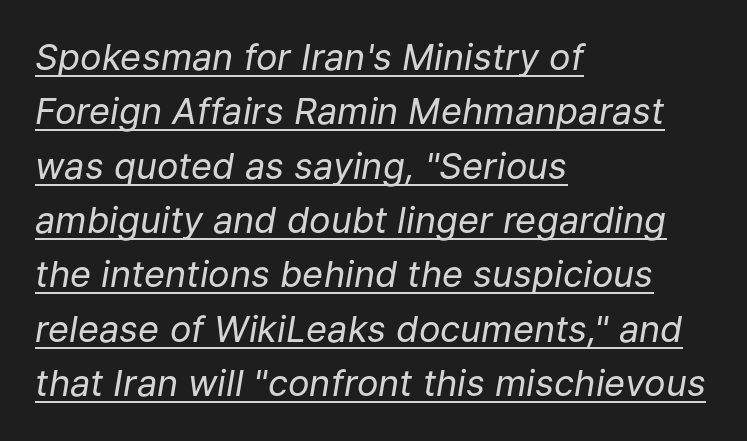
The image shows 36 px regular-weight type, italic (leaning right); set left-aligned, normal line spacing (1.51x), normal letter spacing, underlined; low stroke contrast and a medium x-height.
